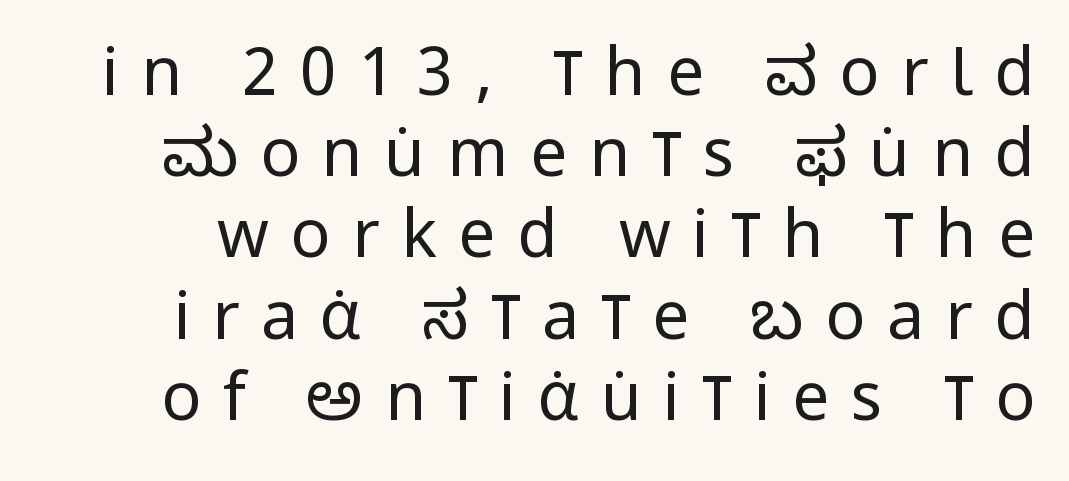
The image shows 66 px regular-weight, condensed sans-serif type, upright; set line spacing 1.23x, unusually wide letter spacing (+0.33 em), not underlined; low stroke contrast and a large x-height.
